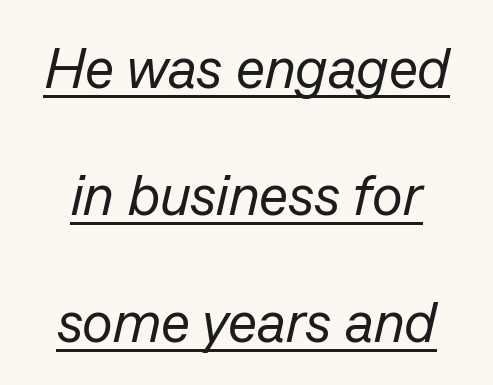
Q: Is the text bold? A: No.
Q: Is the text italic (slanted)? A: Yes, it leans right by about 13 degrees.
Q: Is the text underlined? A: Yes.
Q: Is the spacing between letters normal or unusually wide? A: Normal.
Q: Is the spacing between lines tight, normal or loose? A: Loose.
Q: Width (condensed, normal, or wide)? A: Normal.
Q: Stroke contrast? A: Low.
Q: x-height? A: Medium.
Q: Monospaced? A: No.
